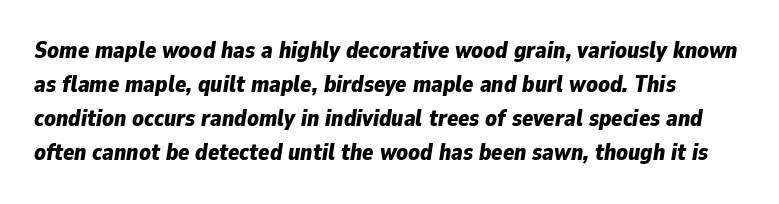
Each new line begins a customary step beneath the previous one. Honestly, there is no underline to notice here at all. Compared with ordinary roman type, these characters are visibly tilted. Weight: bold. You could call the tracking neutral — neither tight nor loose.
